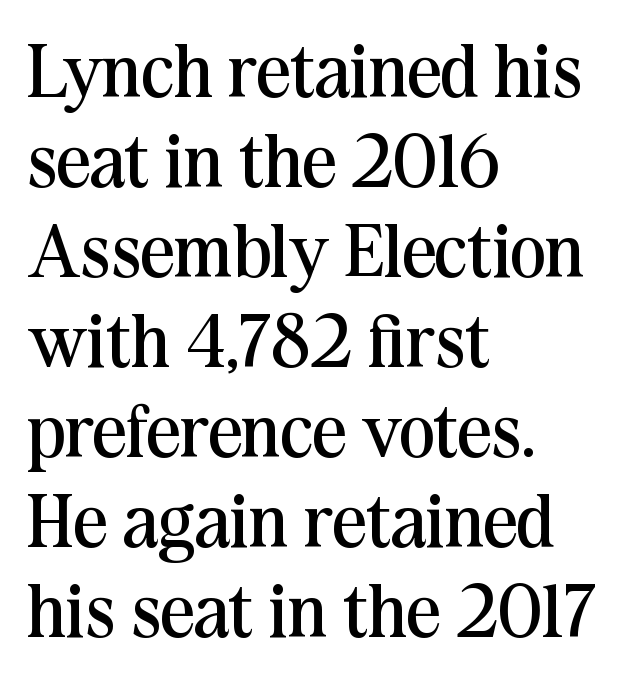
The image shows 75 px regular-weight serif type, upright; set left-aligned, line spacing 1.2x, normal letter spacing, not underlined; medium stroke contrast and a medium x-height.
